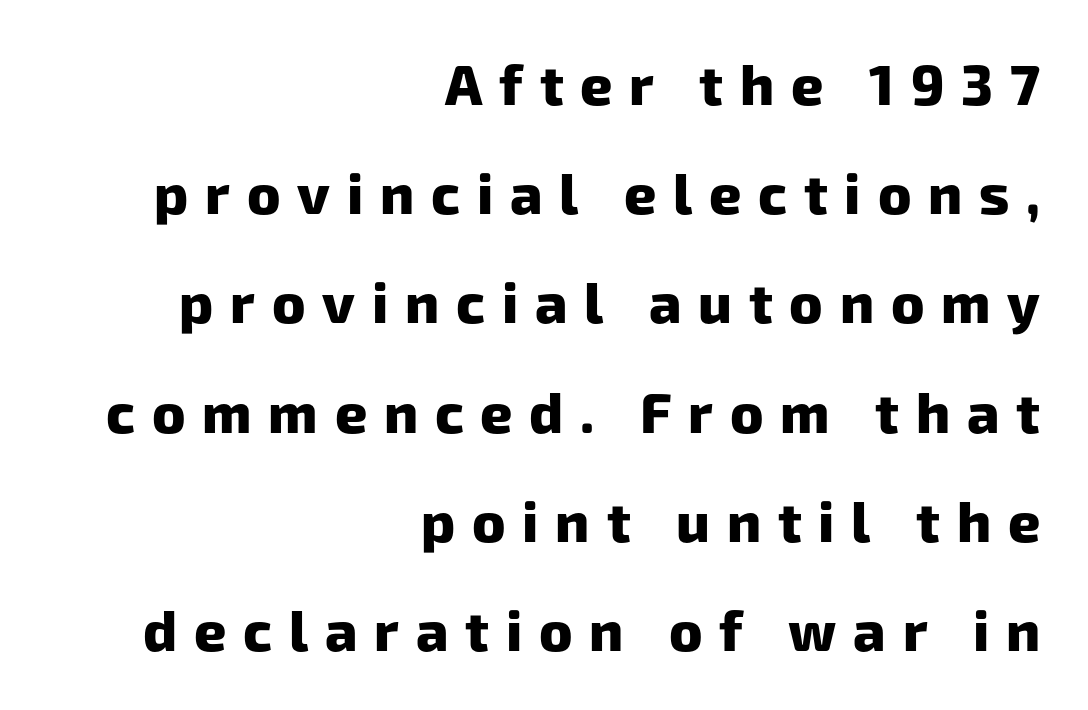
Q: Is the text bold? A: Yes.
Q: Is the typeface a serif or a sans-serif typeface? A: Sans-serif.
Q: Is the text underlined? A: No.
Q: How is the paragraph aligned? A: Right-aligned.
Q: Is the spacing between letters normal or unusually wide? A: Unusually wide.
Q: Is the spacing between lines tight, normal or loose? A: Loose.
Q: Width (condensed, normal, or wide)? A: Normal.
Q: Stroke contrast? A: Low.
Q: x-height? A: Medium.
Q: Monospaced? A: No.
